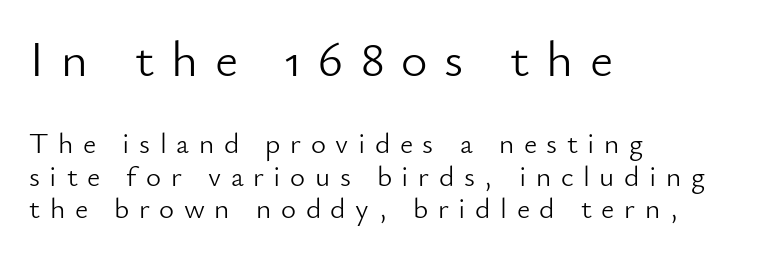
Q: Is the text bold? A: No.
Q: Is the text italic (slanted)? A: No, it is upright.
Q: Is the typeface a serif or a sans-serif typeface? A: Sans-serif.
Q: Is the text underlined? A: No.
Q: How is the paragraph aligned? A: Left-aligned.
Q: Is the spacing between letters normal or unusually wide? A: Unusually wide.
Q: Is the spacing between lines tight, normal or loose? A: Tight.
Q: Which block of text is set in a larger size, the first (top) or the second (bottom)? A: The first (top) one.
Q: Width (condensed, normal, or wide)? A: Normal.
Q: Stroke contrast? A: Low.
Q: x-height? A: Small.
Q: Monospaced? A: No.
